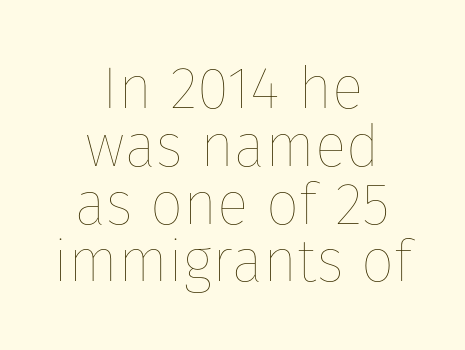
Q: Is the text bold? A: No.
Q: Is the text italic (slanted)? A: No, it is upright.
Q: Is the text underlined? A: No.
Q: How is the paragraph aligned? A: Centered.
Q: Is the spacing between letters normal or unusually wide? A: Normal.
Q: Is the spacing between lines tight, normal or loose? A: Tight.
Q: Width (condensed, normal, or wide)? A: Normal.
Q: Stroke contrast? A: Low.
Q: x-height? A: Medium.
Q: Monospaced? A: No.
